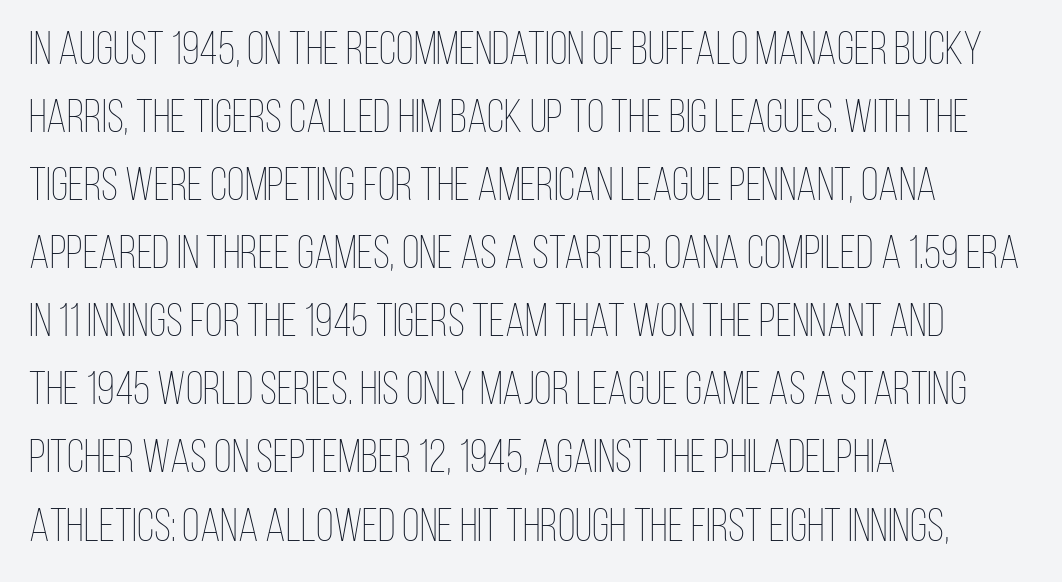
The passage shown has conventional tracking throughout. The weight tops out at a normal text grade. Where is the straight margin? On the left. A bare baseline throughout the passage. Summary of vertical rhythm: regular, with standard interline spacing. Note the varied advance widths — an 'i' is clearly narrower than an 'm'.
